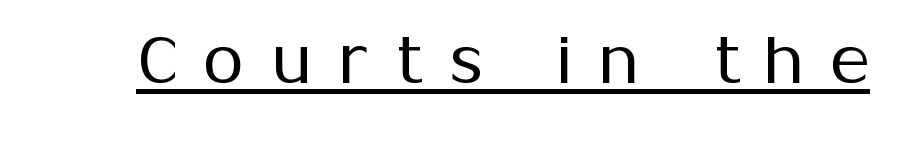
{"serif": "no", "italic": "no", "bold": "no", "weight": "regular", "width": "normal", "stroke_contrast": "medium", "x_height": "medium", "monospaced": "no", "underline": "yes", "letter_spacing": "wide", "letter_spacing_em": 0.39, "glyph_px": 67}
